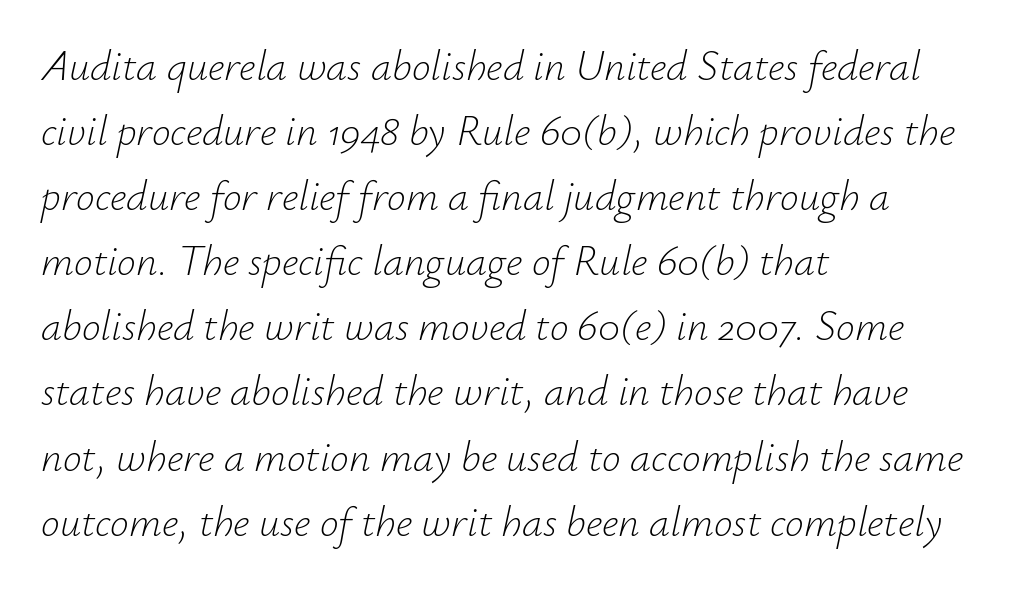
Q: Is the text bold? A: No.
Q: Is the text italic (slanted)? A: Yes, it leans right by about 12 degrees.
Q: Is the text underlined? A: No.
Q: How is the paragraph aligned? A: Left-aligned.
Q: Is the spacing between letters normal or unusually wide? A: Normal.
Q: Is the spacing between lines tight, normal or loose? A: Normal.
Q: Width (condensed, normal, or wide)? A: Normal.
Q: Stroke contrast? A: Low.
Q: x-height? A: Small.
Q: Monospaced? A: No.
